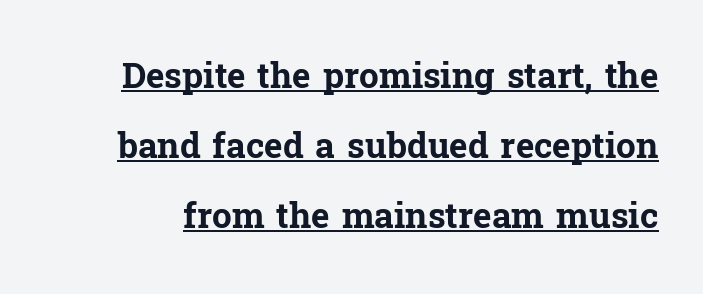
{"serif": "yes", "italic": "no", "bold": "yes", "weight": "bold", "width": "normal", "stroke_contrast": "low", "x_height": "medium", "monospaced": "no", "underline": "yes", "line_spacing": "loose", "line_spacing_ratio": 2.0, "letter_spacing": "normal", "letter_spacing_em": 0.0, "glyph_px": 35}
